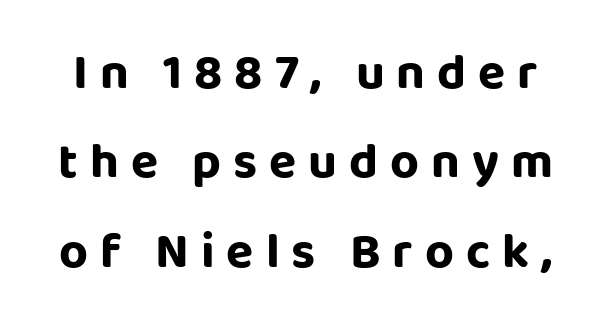
Each row of text sits above clean, open space. Ordinary non-slanted type is in use. Letterform terminals end flat and unadorned throughout the passage. These lines are rendered in a variable-pitch font. Short note: letters widely spaced.
